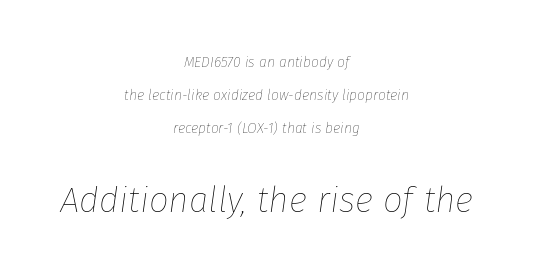
Do the characters align in a grid? No, the font is proportional. The rendering keeps characters at their native spacing. The compositor balanced each line on the midline. Descender tails drop into unmarked territory. Regarding leading, the lines here are spaced well apart. Letters have the restrained weight of plain body copy at most.
